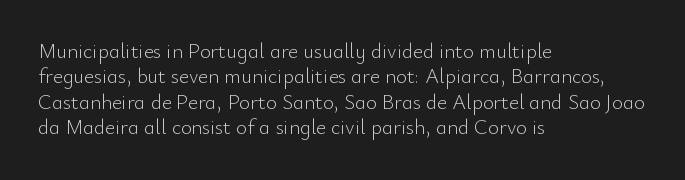
A bare baseline throughout the passage. Line beginnings align vertically; line endings do not. This sample uses plain, unmodified letter spacing. Posture: straight, roman, zero tilt. Is this a heavy cut? Hardly; it is regular or lighter.
